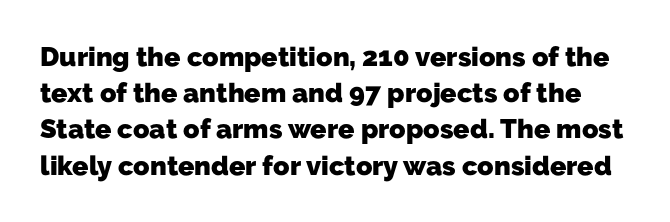
The image shows 27 px bold type; set normal line spacing (1.34x), normal letter spacing, not underlined.
